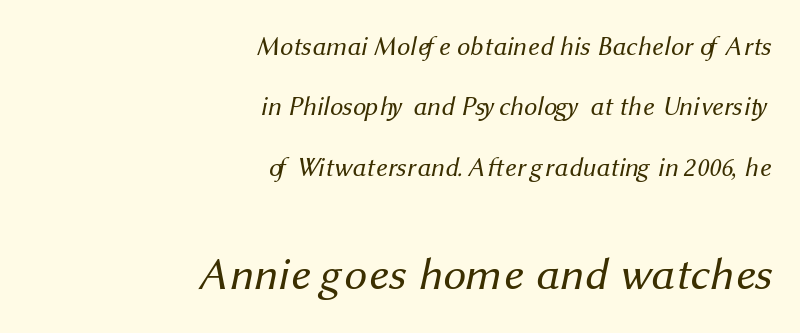
The image shows 45 px regular-weight sans-serif type; set right-aligned, loose line spacing (2.32x), normal letter spacing, not underlined; the second (bottom) block is 1.73x larger; medium stroke contrast and a medium x-height.
